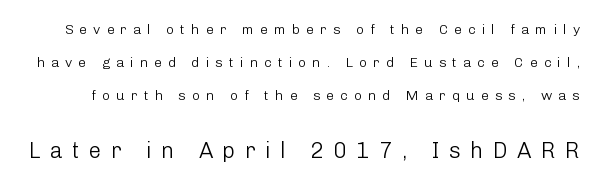
Q: Is the text bold? A: No.
Q: Is the text italic (slanted)? A: No, it is upright.
Q: Is the text underlined? A: No.
Q: Is the spacing between letters normal or unusually wide? A: Unusually wide.
Q: Is the spacing between lines tight, normal or loose? A: Loose.
Q: Which block of text is set in a larger size, the first (top) or the second (bottom)? A: The second (bottom) one.
